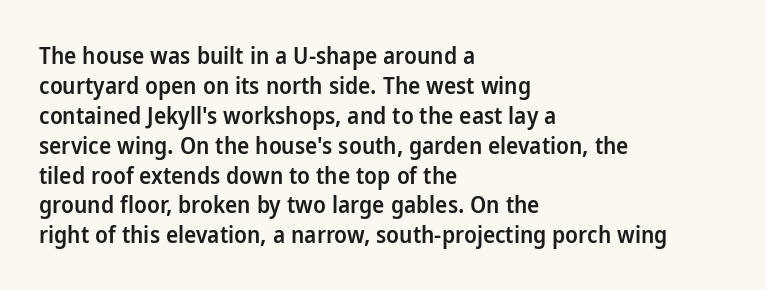
{"italic": "no", "bold": "semi", "underline": "no", "align": "left", "line_spacing": "normal", "line_spacing_ratio": 1.3, "letter_spacing": "normal", "letter_spacing_em": 0.0, "glyph_px": 23}
